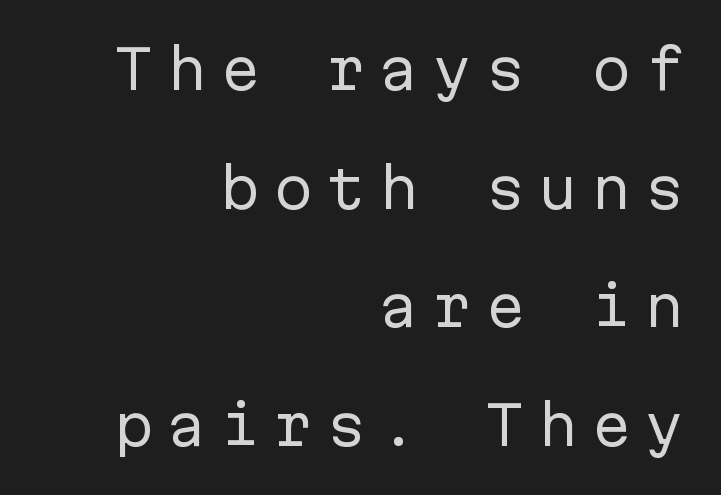
{"serif": "no", "italic": "no", "bold": "no", "weight": "regular", "width": "normal", "stroke_contrast": "low", "x_height": "medium", "monospaced": "yes", "underline": "no", "align": "right", "line_spacing": "loose", "line_spacing_ratio": 2.24, "letter_spacing": "wide", "letter_spacing_em": 0.25, "glyph_px": 53}
